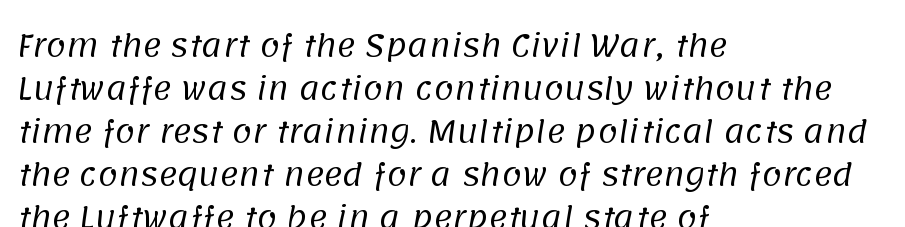
{"serif": "no", "bold": "no", "weight": "regular", "width": "normal", "stroke_contrast": "low", "x_height": "large", "monospaced": "no", "underline": "no", "align": "left", "line_spacing": "normal", "line_spacing_ratio": 1.48, "letter_spacing": "normal", "letter_spacing_em": 0.0, "glyph_px": 29}
